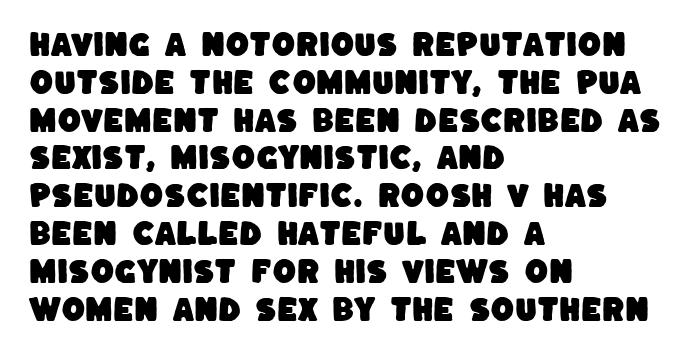
{"underline": "no", "align": "left", "line_spacing": "normal", "line_spacing_ratio": 1.4, "letter_spacing": "normal", "letter_spacing_em": 0.0, "glyph_px": 27}
